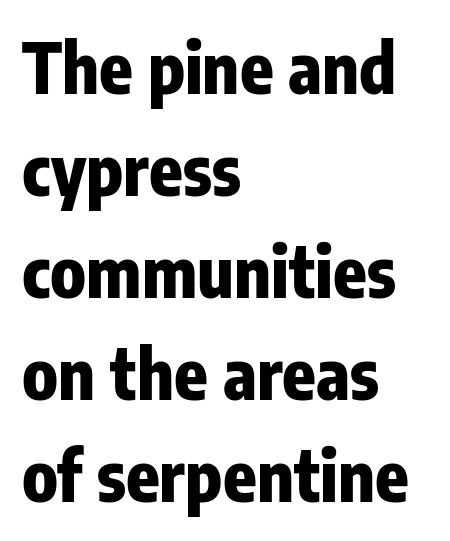
{"serif": "no", "italic": "no", "bold": "yes", "weight": "heavy", "width": "condensed", "stroke_contrast": "low", "x_height": "medium", "monospaced": "no", "underline": "no", "align": "left", "line_spacing": "normal", "line_spacing_ratio": 1.48, "letter_spacing": "normal", "letter_spacing_em": 0.0, "glyph_px": 69}
